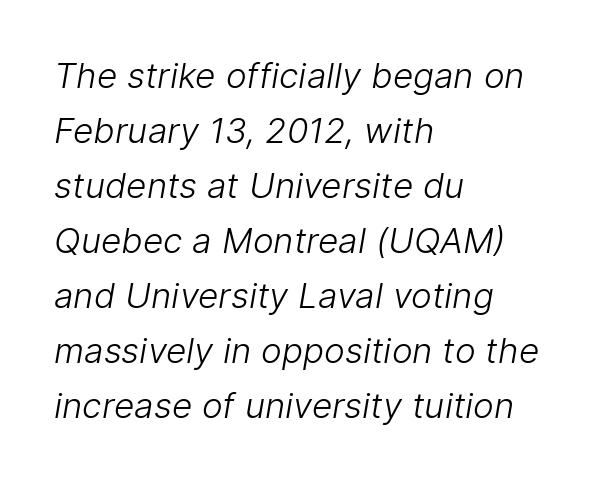
{"serif": "no", "bold": "no", "weight": "light", "width": "normal", "stroke_contrast": "low", "x_height": "medium", "monospaced": "no", "underline": "no", "align": "left", "line_spacing": "normal", "line_spacing_ratio": 1.57, "letter_spacing": "normal", "letter_spacing_em": 0.0, "glyph_px": 35}
